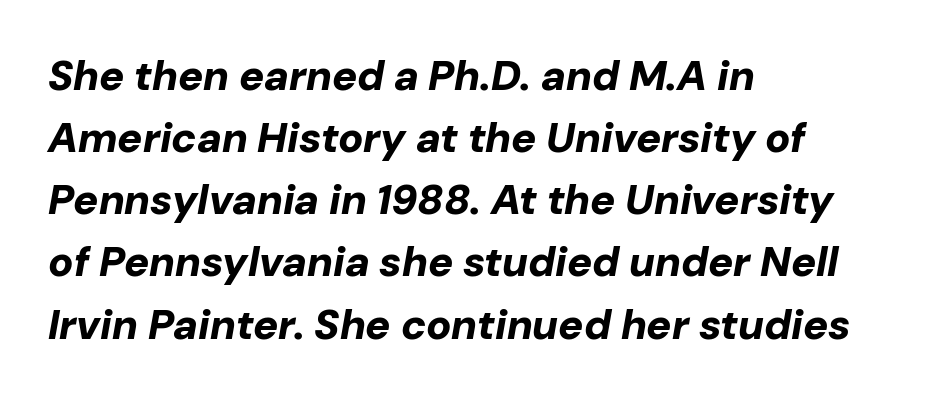
The image shows 42 px bold type, italic (leaning right); set left-aligned, normal line spacing (1.48x), normal letter spacing, not underlined; low stroke contrast and a medium x-height.
